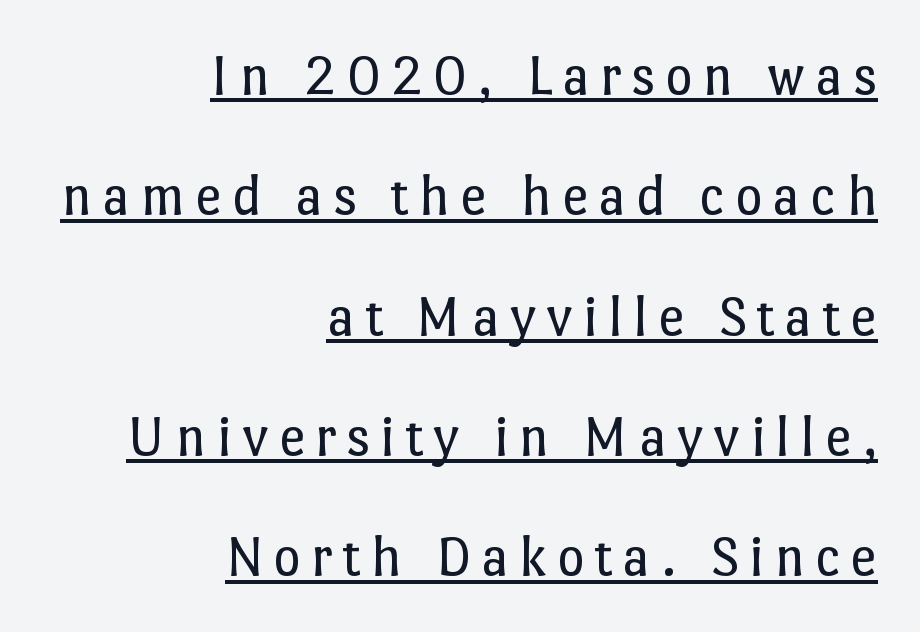
Q: Is the text bold? A: No.
Q: Is the text italic (slanted)? A: No, it is upright.
Q: Is the text underlined? A: Yes.
Q: How is the paragraph aligned? A: Right-aligned.
Q: Is the spacing between lines tight, normal or loose? A: Loose.
Q: Width (condensed, normal, or wide)? A: Normal.
Q: Stroke contrast? A: Low.
Q: x-height? A: Medium.
Q: Monospaced? A: No.
